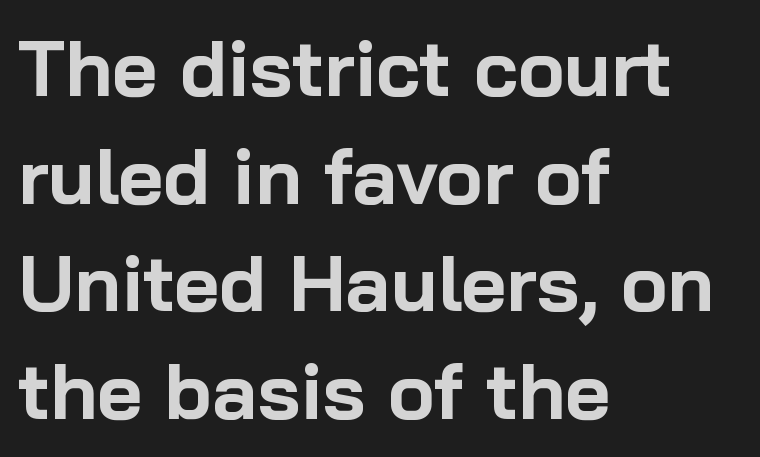
Note the varied advance widths — an 'i' is clearly narrower than an 'm'. This sample uses an upright cut, with every glyph sitting square on the baseline. Weight: bold. Leading: standard. Is the letter spacing exaggerated? No — it looks like the ordinary default.
